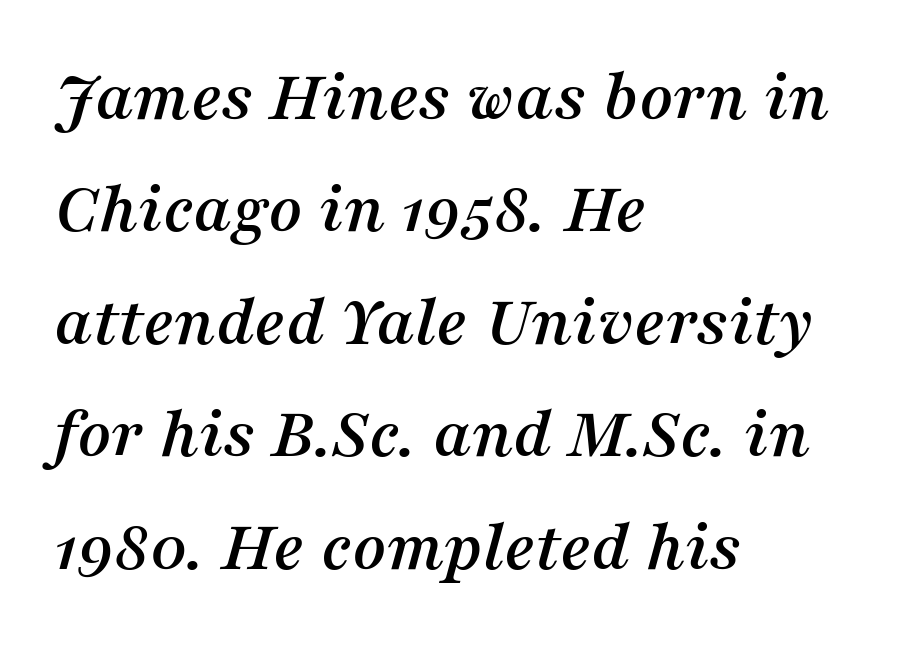
The image shows 73 px serif type, italic (leaning right); set left-aligned, normal line spacing (1.54x), normal letter spacing, not underlined; medium stroke contrast and a medium x-height.
